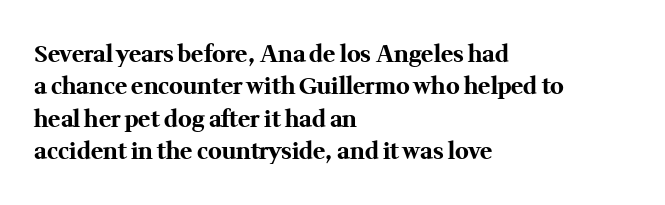
The image shows 23 px bold type, upright; set left-aligned, normal line spacing (1.41x), normal letter spacing, not underlined.
